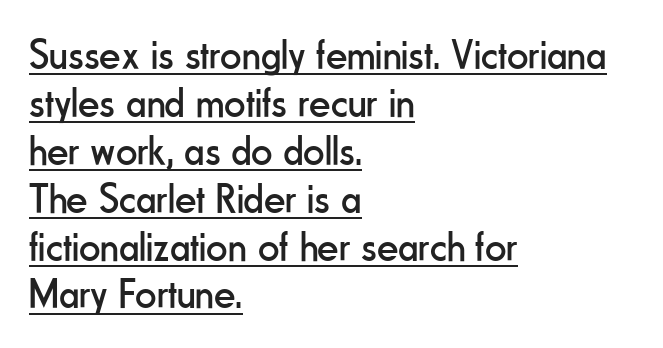
{"serif": "no", "italic": "no", "bold": "no", "weight": "regular", "width": "condensed", "stroke_contrast": "low", "x_height": "small", "monospaced": "no", "underline": "yes", "align": "left", "line_spacing": "tight", "line_spacing_ratio": 1.14, "letter_spacing": "normal", "letter_spacing_em": 0.0, "glyph_px": 42}
